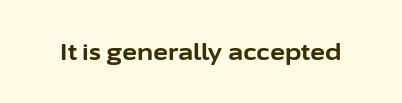
{"italic": "no", "bold": "yes", "underline": "no", "letter_spacing": "normal", "letter_spacing_em": 0.0, "glyph_px": 23}
